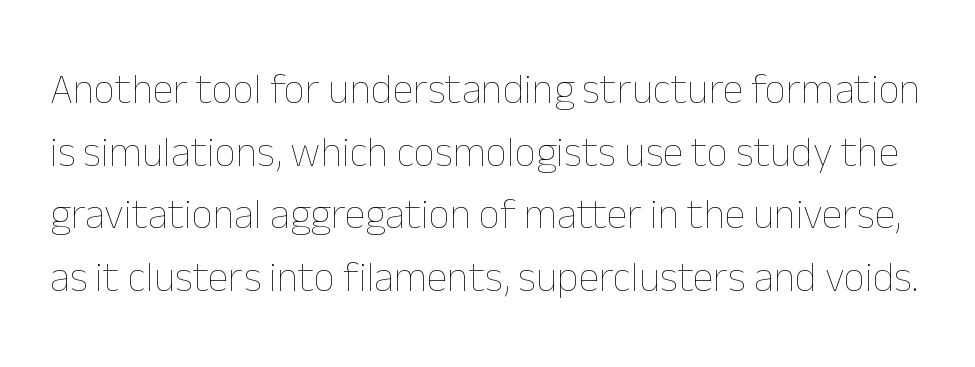
The strokes are not fattened; the text isn't bold. Note the varied advance widths — an 'i' is clearly narrower than an 'm'. The lines sit at an ordinary, default distance from one another. Words float on clear page, feet unadorned.
